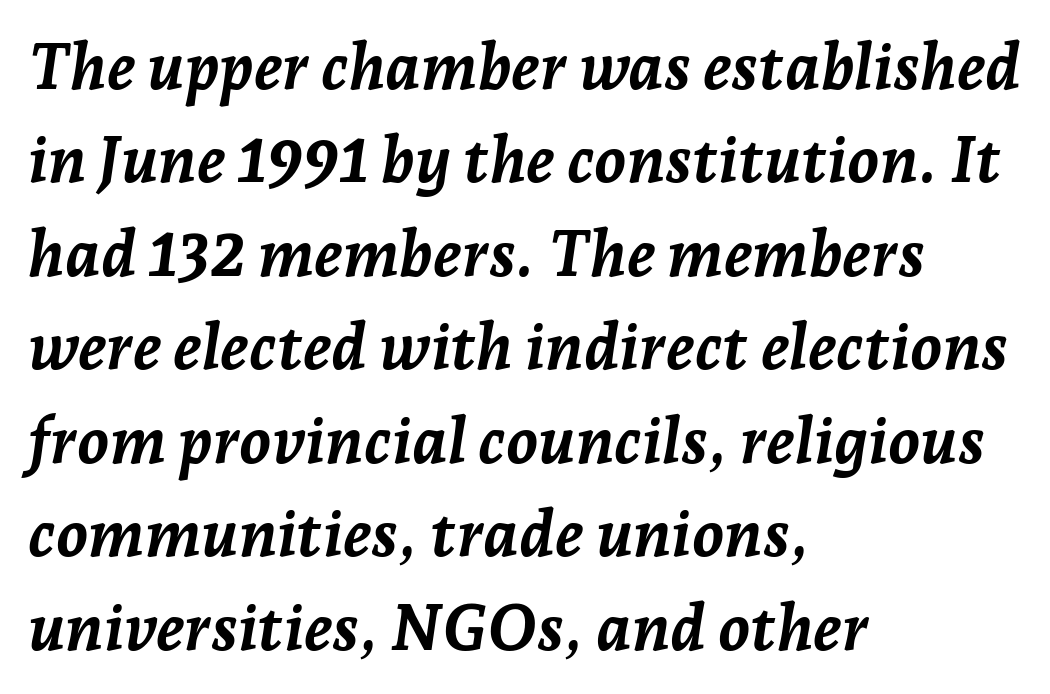
{"italic": "yes", "lean": "right", "slant_degrees": 7, "bold": "yes", "weight": "semibold", "width": "normal", "stroke_contrast": "low", "x_height": "medium", "monospaced": "no", "underline": "no", "align": "left", "line_spacing": "normal", "line_spacing_ratio": 1.46, "letter_spacing": "normal", "letter_spacing_em": 0.0, "glyph_px": 64}
